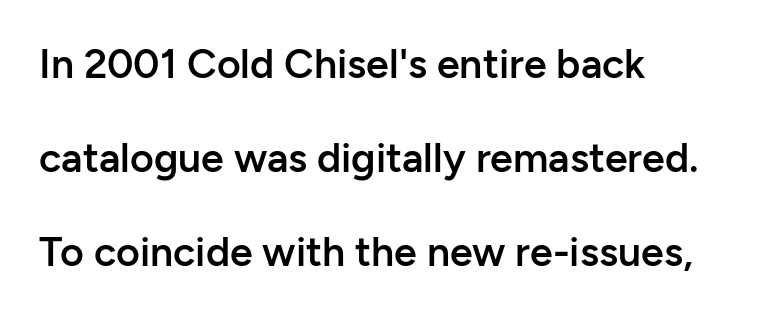
This sample trades compactness for vertical openness between lines. Every character sits straight up, as roman type does. The words here are not underlined. Every row of glyphs begins at an identical x-position on the left. Students, this is semibold: more ink than regular, less than bold.
